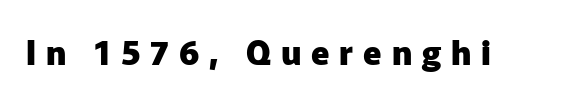
{"serif": "no", "italic": "no", "bold": "yes", "weight": "heavy", "width": "normal", "stroke_contrast": "low", "x_height": "medium", "monospaced": "no", "underline": "no", "letter_spacing": "wide", "letter_spacing_em": 0.3, "glyph_px": 33}
